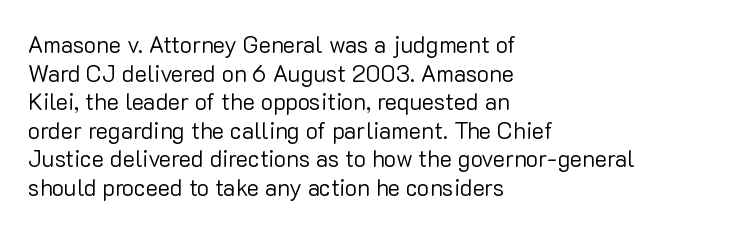
The image shows 23 px text type, upright; set left-aligned, line spacing 1.24x, normal letter spacing, not underlined.
